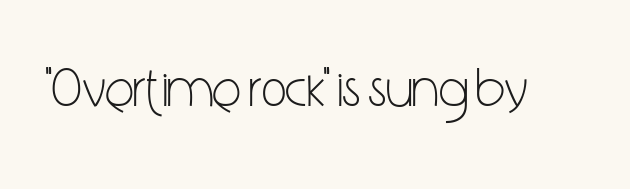
The image shows 54 px light, condensed sans-serif type, upright; set normal letter spacing, not underlined; low stroke contrast and a medium x-height.
